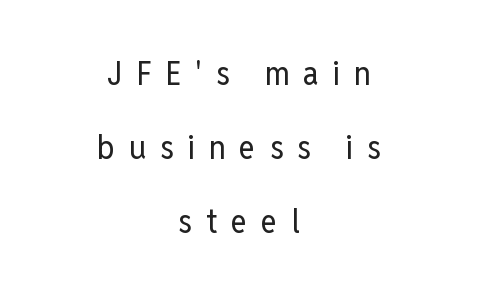
Q: Is the text bold? A: No.
Q: Is the text italic (slanted)? A: No, it is upright.
Q: Is the typeface a serif or a sans-serif typeface? A: Sans-serif.
Q: Is the text underlined? A: No.
Q: How is the paragraph aligned? A: Centered.
Q: Is the spacing between letters normal or unusually wide? A: Unusually wide.
Q: Is the spacing between lines tight, normal or loose? A: Loose.
Q: Width (condensed, normal, or wide)? A: Condensed.
Q: Stroke contrast? A: Low.
Q: x-height? A: Medium.
Q: Monospaced? A: No.
